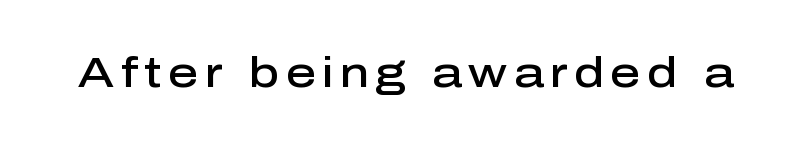
{"serif": "no", "italic": "no", "bold": "semi", "weight": "semibold", "width": "normal", "stroke_contrast": "low", "x_height": "medium", "monospaced": "no", "underline": "no", "glyph_px": 42}
